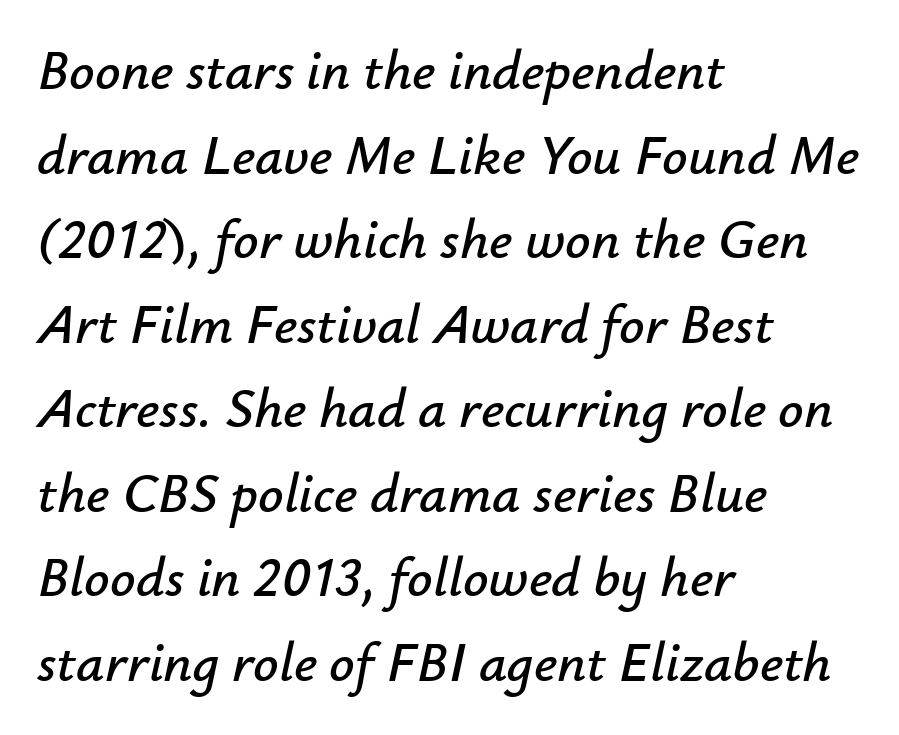
What stands out about the letter spacing? Nothing — it is the standard amount. The vertical gap from one line to the next is medium. Layout note: lines flush left. Anything drawn beneath the words? Only blank space.
